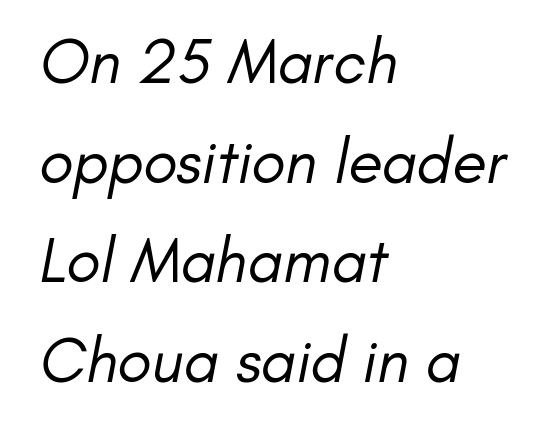
Q: Is the text bold? A: No.
Q: Is the typeface a serif or a sans-serif typeface? A: Sans-serif.
Q: Is the text underlined? A: No.
Q: How is the paragraph aligned? A: Left-aligned.
Q: Is the spacing between letters normal or unusually wide? A: Normal.
Q: Is the spacing between lines tight, normal or loose? A: Normal.
Q: Width (condensed, normal, or wide)? A: Normal.
Q: Stroke contrast? A: Low.
Q: x-height? A: Small.
Q: Monospaced? A: No.
